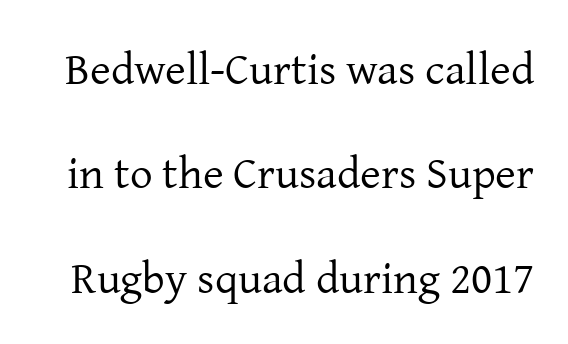
Tracking here is standard; glyphs follow each other at the usual distance. Weight: regular or lighter. Airy leading. You could not count columns in this text — the font is proportionally spaced.
